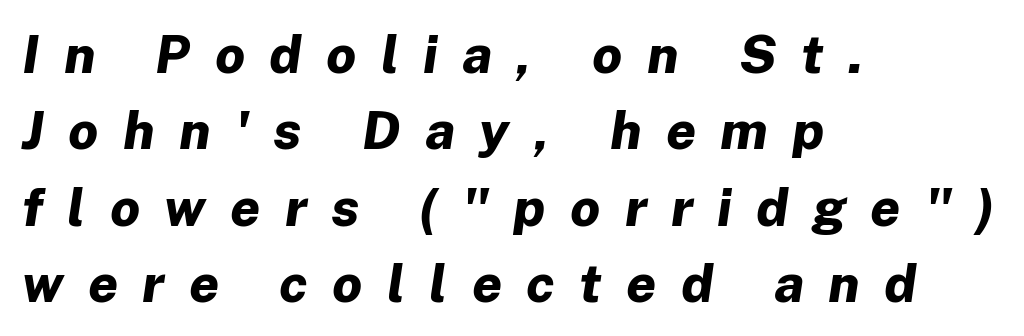
It's the slanting kind of type. Bold? Absolutely — the strokes are thick and heavy. In terms of leading, this rendering sits right in the middle. The lines are quadded left.
